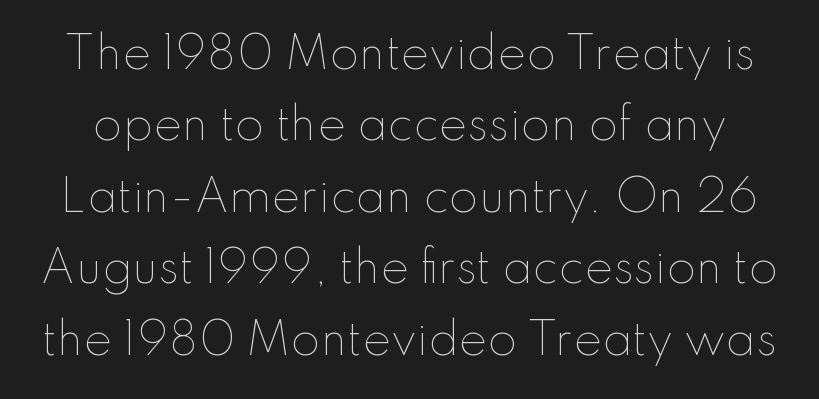
Q: Is the text bold? A: No.
Q: Is the text italic (slanted)? A: No, it is upright.
Q: Is the text underlined? A: No.
Q: Is the spacing between letters normal or unusually wide? A: Normal.
Q: Is the spacing between lines tight, normal or loose? A: Normal.
Q: Width (condensed, normal, or wide)? A: Normal.
Q: Stroke contrast? A: Low.
Q: x-height? A: Small.
Q: Monospaced? A: No.
